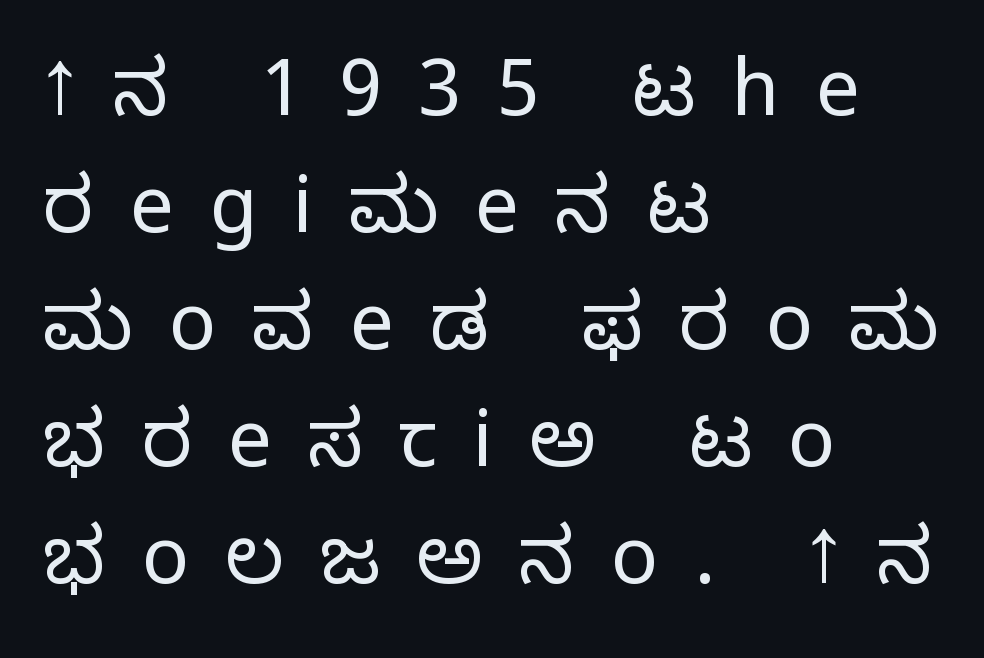
The letters stand straight up with perfectly vertical stems. Bare-footed words on every line. Regular leading. The paragraph has a hard left edge and a soft right edge. The rendering uses natural spacing where letterforms have individual widths. The letterforms stand isolated, each surrounded by extra space.
